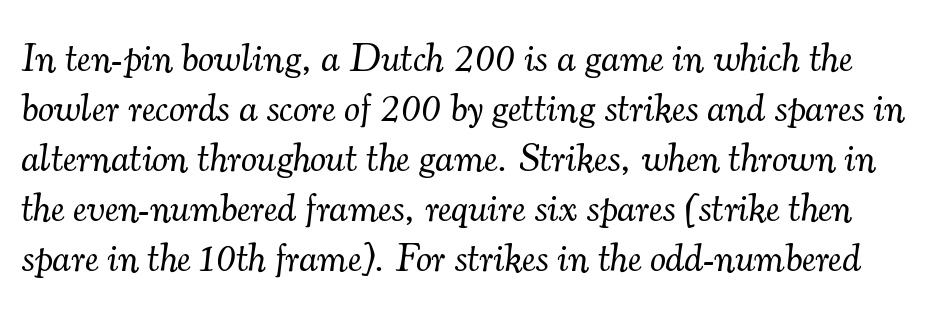
The image shows 40 px light serif type, italic (leaning right); set normal line spacing (1.25x), normal letter spacing, not underlined; medium stroke contrast and a small x-height.
